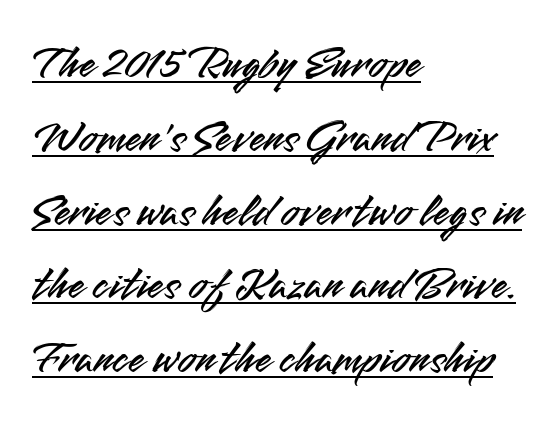
{"serif": "no", "width": "normal", "stroke_contrast": "medium", "x_height": "small", "monospaced": "no", "underline": "yes", "align": "left", "line_spacing": "normal", "line_spacing_ratio": 1.57, "letter_spacing": "normal", "letter_spacing_em": 0.0, "glyph_px": 47}
